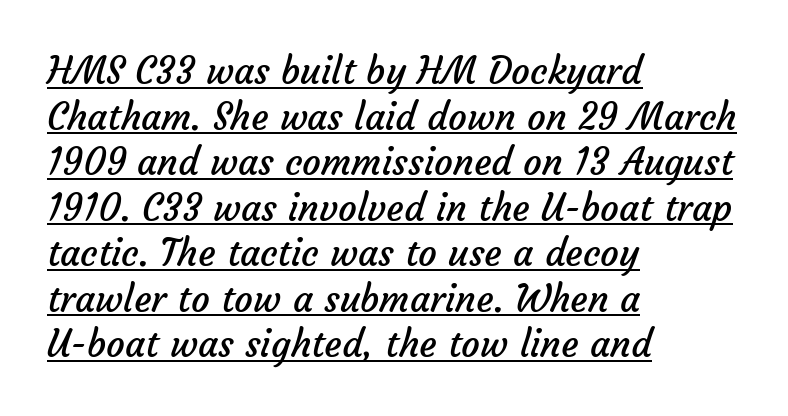
{"serif": "no", "bold": "no", "weight": "regular", "width": "normal", "stroke_contrast": "low", "x_height": "medium", "monospaced": "no", "underline": "yes", "align": "left", "line_spacing_ratio": 1.23, "letter_spacing": "normal", "letter_spacing_em": 0.0, "glyph_px": 37}
